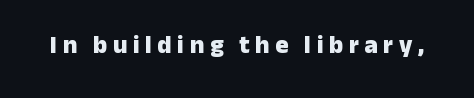
Q: Is the text bold? A: Yes.
Q: Is the text italic (slanted)? A: No, it is upright.
Q: Is the text underlined? A: No.
Q: Is the spacing between letters normal or unusually wide? A: Unusually wide.
